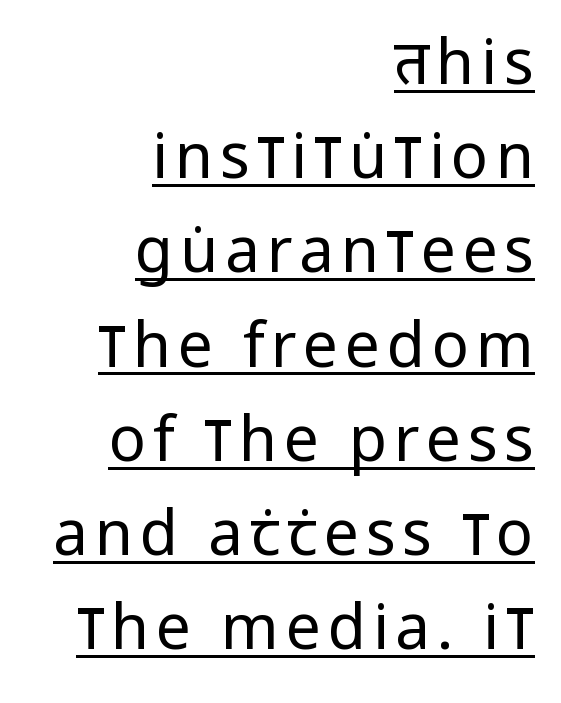
{"serif": "no", "italic": "no", "bold": "no", "weight": "regular", "width": "condensed", "stroke_contrast": "low", "x_height": "large", "monospaced": "no", "underline": "yes", "align": "right", "line_spacing": "normal", "line_spacing_ratio": 1.52, "glyph_px": 62}
